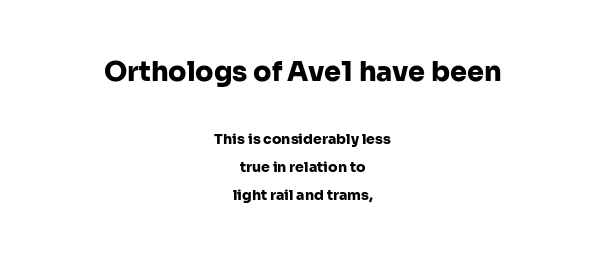
{"italic": "no", "bold": "yes", "underline": "no", "align": "center", "line_spacing": "loose", "line_spacing_ratio": 2.01, "letter_spacing": "normal", "letter_spacing_em": 0.0, "larger_block": "first", "size_ratio": 1.93, "glyph_px": 27}
